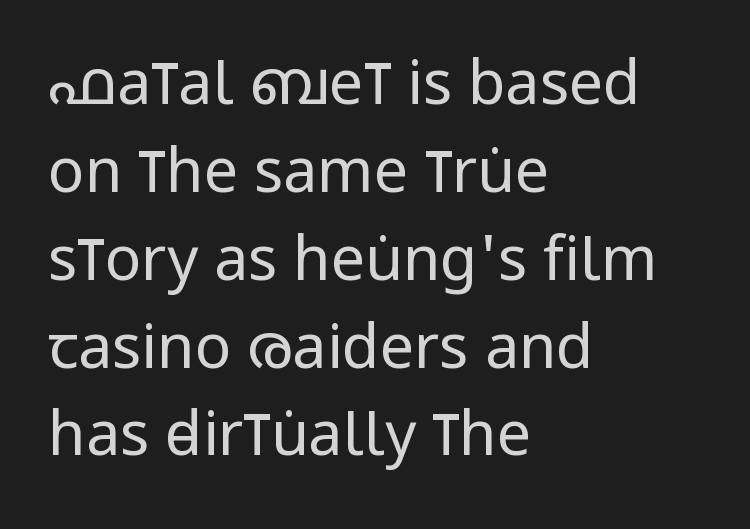
What stands out about the letter spacing? Nothing — it is the standard amount. Each new line begins a customary step beneath the previous one. Horizontal alignment here is leftward, the default for most running prose. Proportional: the letters do not fall into vertical columns. Unbolded letterforms with no extra heft. Nope, no serifs anywhere on these letters.
